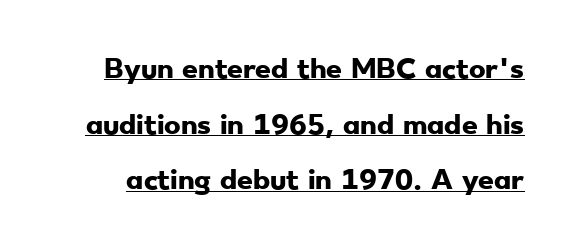
The image shows 25 px bold type; set loose line spacing (2.23x), normal letter spacing, underlined.
